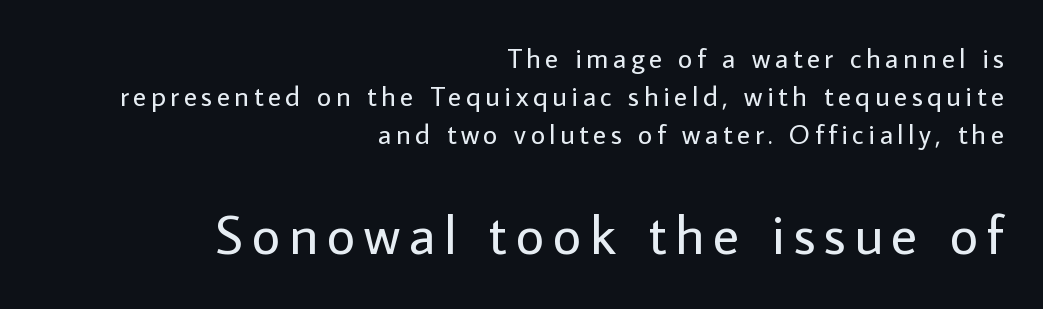
The image shows 55 px regular-weight sans-serif type, upright; set right-aligned, normal line spacing (1.36x), not underlined; the second (bottom) block is 1.96x larger; low stroke contrast and a medium x-height.
